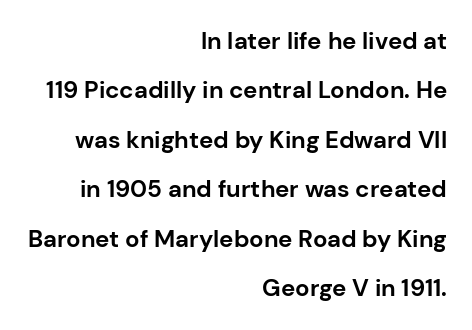
The image shows 24 px bold type, upright; set right-aligned, loose line spacing (2.06x), normal letter spacing, not underlined.
